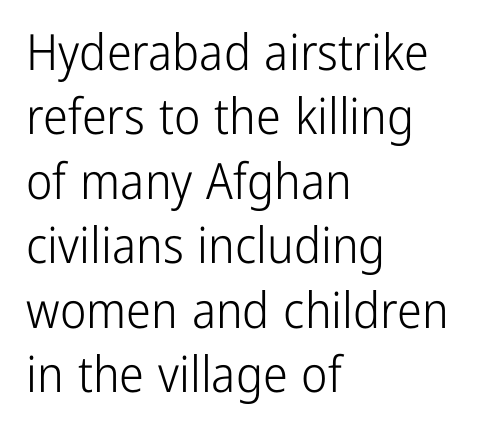
{"serif": "no", "italic": "no", "bold": "no", "weight": "light", "width": "condensed", "stroke_contrast": "low", "x_height": "medium", "monospaced": "no", "underline": "no", "align": "left", "line_spacing": "normal", "line_spacing_ratio": 1.29, "letter_spacing": "normal", "letter_spacing_em": 0.0, "glyph_px": 50}
